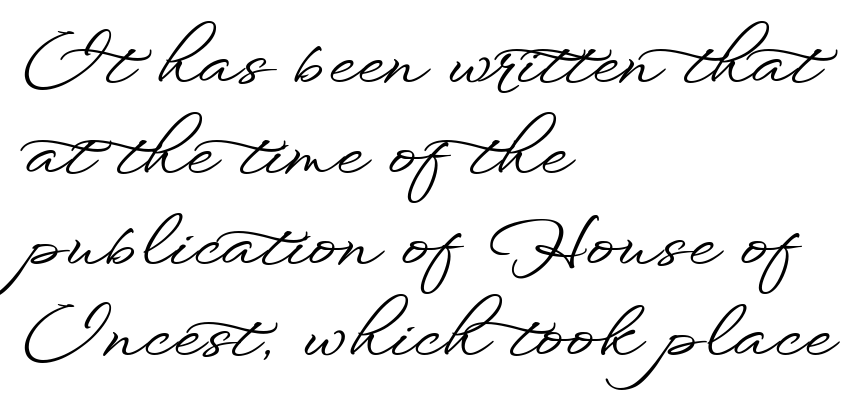
Q: Is the text italic (slanted)? A: Yes.
Q: Is the typeface a serif or a sans-serif typeface? A: Sans-serif.
Q: Is the text underlined? A: No.
Q: How is the paragraph aligned? A: Left-aligned.
Q: Is the spacing between letters normal or unusually wide? A: Normal.
Q: Is the spacing between lines tight, normal or loose? A: Normal.
Q: Width (condensed, normal, or wide)? A: Wide.
Q: Stroke contrast? A: Low.
Q: x-height? A: Small.
Q: Monospaced? A: No.
